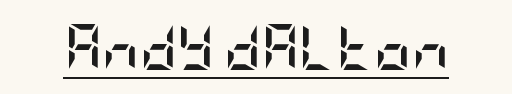
{"serif": "no", "italic": "no", "bold": "yes", "weight": "semibold", "width": "condensed", "stroke_contrast": "low", "x_height": "large", "underline": "yes", "letter_spacing": "normal", "letter_spacing_em": 0.0, "glyph_px": 46}
